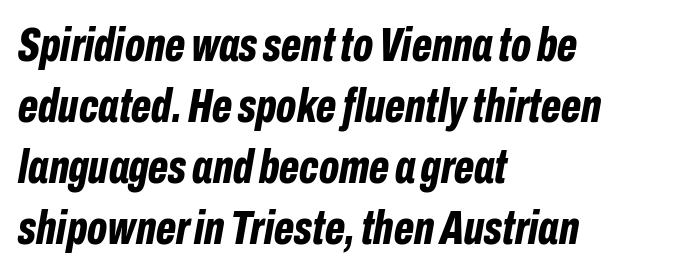
{"italic": "yes", "lean": "right", "slant_degrees": 10, "bold": "yes", "weight": "bold", "width": "condensed", "stroke_contrast": "low", "x_height": "medium", "monospaced": "no", "underline": "no", "align": "left", "line_spacing": "normal", "line_spacing_ratio": 1.27, "letter_spacing": "normal", "letter_spacing_em": 0.0, "glyph_px": 48}
